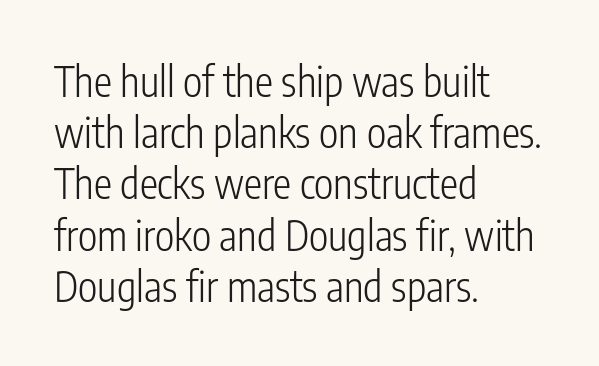
The image shows 41 px light, condensed sans-serif type, upright; set left-aligned, normal line spacing (1.25x), normal letter spacing, not underlined; low stroke contrast and a medium x-height.
